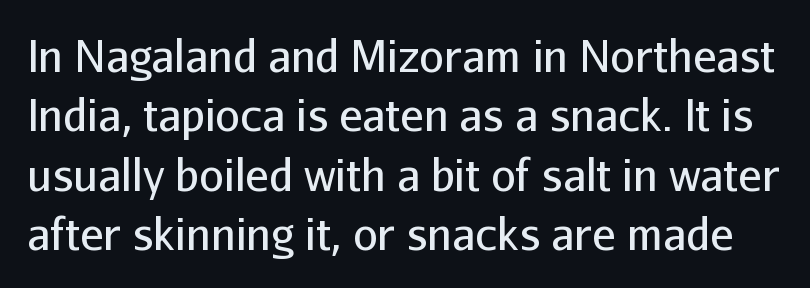
Q: Is the text bold? A: No.
Q: Is the text italic (slanted)? A: No, it is upright.
Q: Is the typeface a serif or a sans-serif typeface? A: Sans-serif.
Q: Is the text underlined? A: No.
Q: Is the spacing between letters normal or unusually wide? A: Normal.
Q: Is the spacing between lines tight, normal or loose? A: Normal.
Q: Width (condensed, normal, or wide)? A: Normal.
Q: Stroke contrast? A: Low.
Q: x-height? A: Medium.
Q: Monospaced? A: No.
